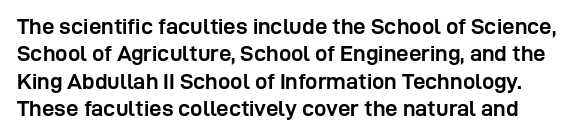
Q: Is the text bold? A: Yes.
Q: Is the text italic (slanted)? A: No, it is upright.
Q: Is the text underlined? A: No.
Q: Is the spacing between letters normal or unusually wide? A: Normal.
Q: Is the spacing between lines tight, normal or loose? A: Normal.
